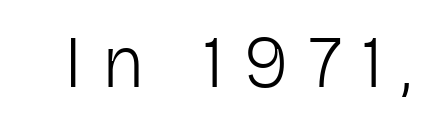
The face used here is a sans, in the tradition of grotesques and geometrics. A typesetter would call this heavily tracked-out type. Words float on clear page, feet unadorned. Is there any slant? The stems are plumb. A light-to-regular cut is what we see here.
